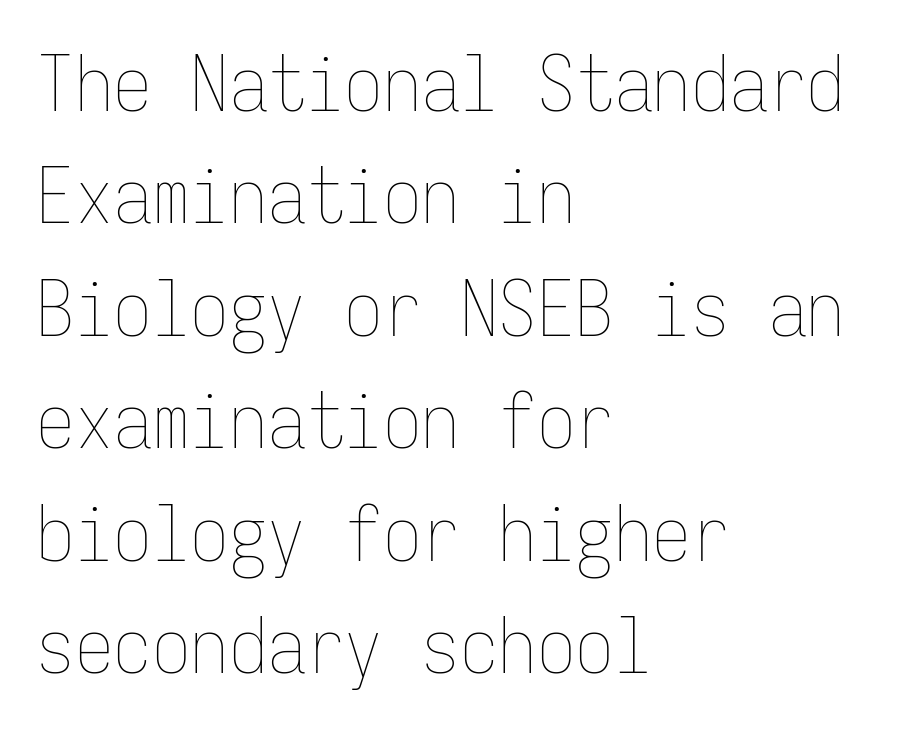
Q: Is the text bold? A: No.
Q: Is the text italic (slanted)? A: No, it is upright.
Q: Is the text underlined? A: No.
Q: How is the paragraph aligned? A: Left-aligned.
Q: Is the spacing between letters normal or unusually wide? A: Normal.
Q: Is the spacing between lines tight, normal or loose? A: Normal.
Q: Width (condensed, normal, or wide)? A: Condensed.
Q: Stroke contrast? A: Low.
Q: x-height? A: Medium.
Q: Monospaced? A: Yes.
